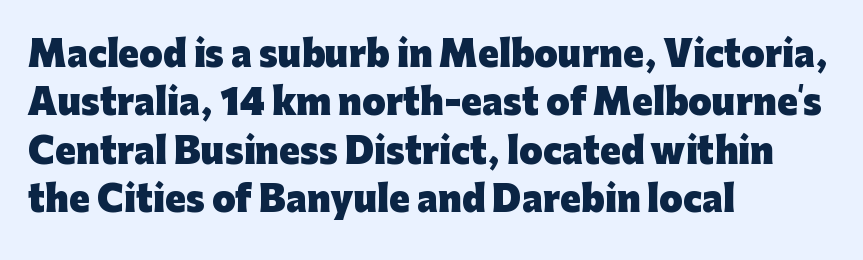
Unlike italic type, these characters show no tilt at all. Varying glyph widths throughout — classic text-font behaviour. Nobody drew a line under any word here. To sum up the face: it is a sans, with no serifs.
